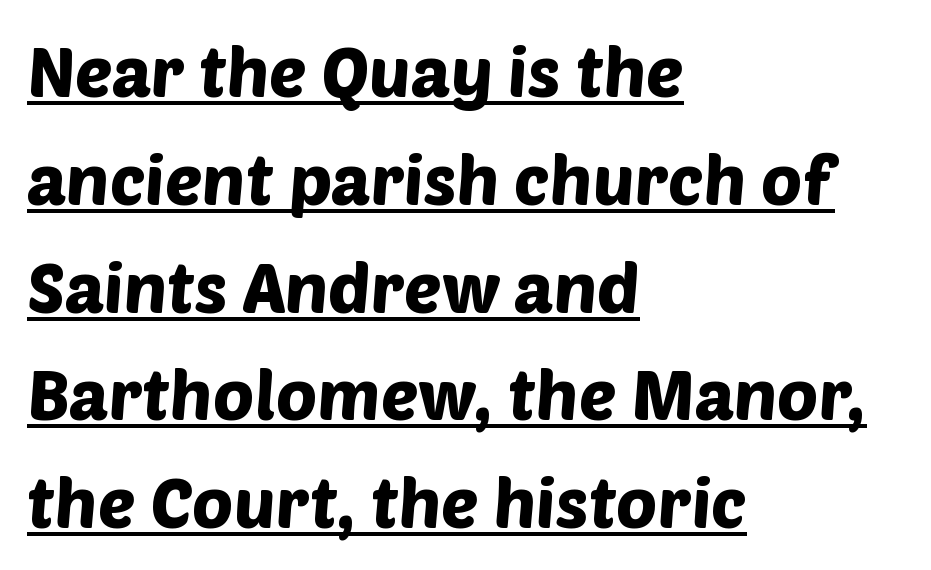
The image shows 70 px sans-serif type; set left-aligned, normal line spacing (1.54x), normal letter spacing, underlined; low stroke contrast and a large x-height.
